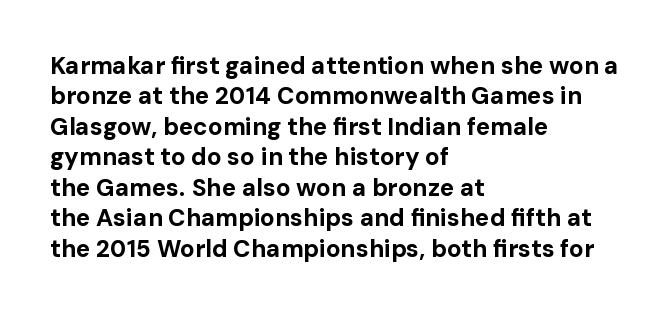
Q: Is the text bold? A: Yes.
Q: Is the text italic (slanted)? A: No, it is upright.
Q: Is the text underlined? A: No.
Q: How is the paragraph aligned? A: Left-aligned.
Q: Is the spacing between letters normal or unusually wide? A: Normal.
Q: Is the spacing between lines tight, normal or loose? A: Normal.
